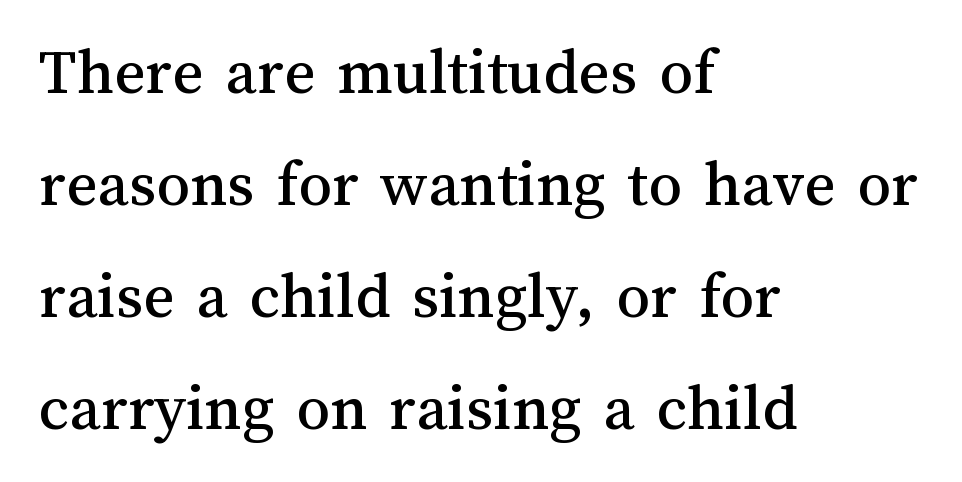
Spacing between characters is what you'd get straight out of the box. Which margin do the lines hug? The left one — the right edge is uneven. The rendering uses natural spacing where letterforms have individual widths. The foot of each line stays bare and open.
